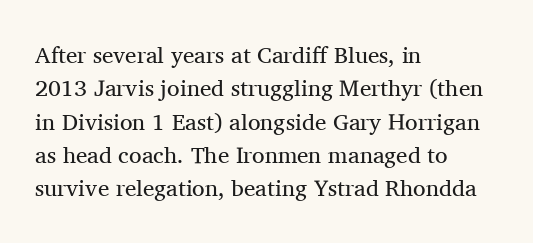
The image shows 23 px text type, upright; set left-aligned, normal line spacing (1.45x), normal letter spacing, not underlined.
